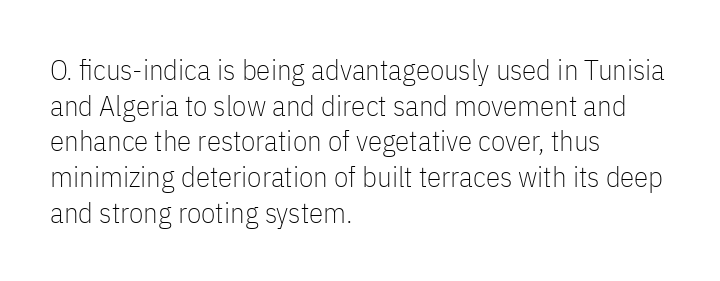
Q: Is the text bold? A: No.
Q: Is the text italic (slanted)? A: No, it is upright.
Q: Is the typeface a serif or a sans-serif typeface? A: Sans-serif.
Q: Is the text underlined? A: No.
Q: How is the paragraph aligned? A: Left-aligned.
Q: Is the spacing between letters normal or unusually wide? A: Normal.
Q: Width (condensed, normal, or wide)? A: Condensed.
Q: Stroke contrast? A: Low.
Q: x-height? A: Medium.
Q: Monospaced? A: No.
